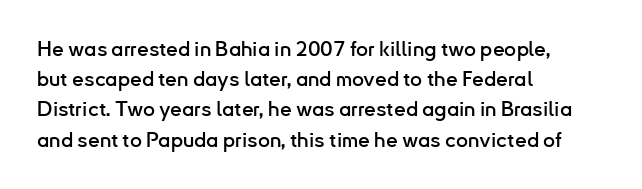
Q: Is the text italic (slanted)? A: No, it is upright.
Q: Is the text underlined? A: No.
Q: How is the paragraph aligned? A: Left-aligned.
Q: Is the spacing between letters normal or unusually wide? A: Normal.
Q: Is the spacing between lines tight, normal or loose? A: Normal.
